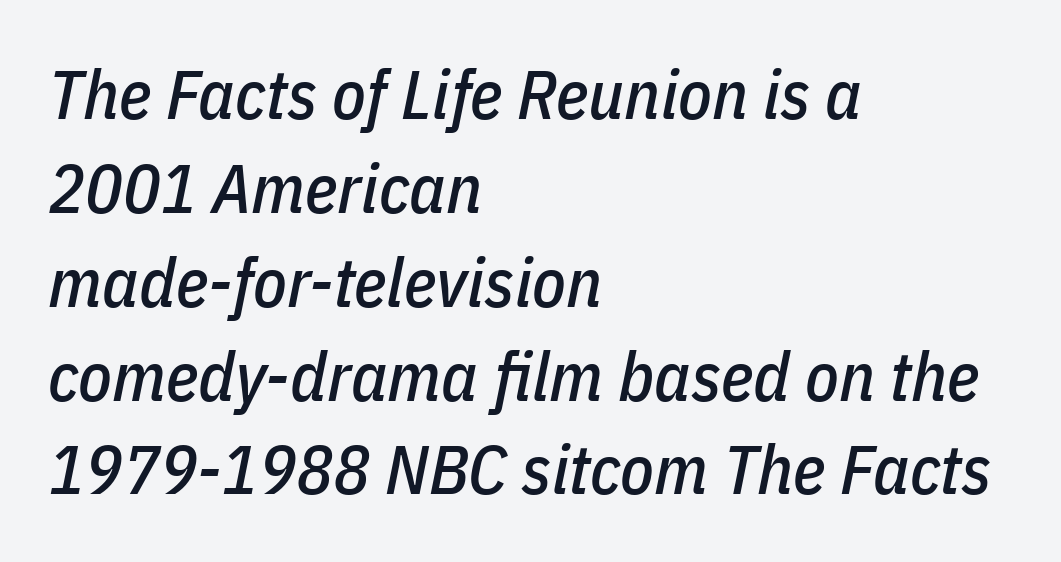
The image shows 69 px condensed type, italic (leaning right); set left-aligned, normal line spacing (1.36x), normal letter spacing, not underlined; low stroke contrast and a medium x-height.
